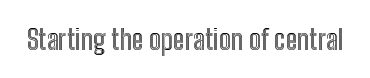
Q: Is the text italic (slanted)? A: No, it is upright.
Q: Is the text underlined? A: No.
Q: Is the spacing between letters normal or unusually wide? A: Normal.
Q: Width (condensed, normal, or wide)? A: Condensed.
Q: x-height? A: Medium.
Q: Monospaced? A: No.
